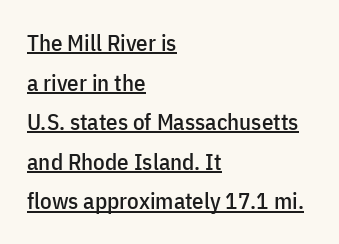
The image shows 23 px text type, upright; set left-aligned, line spacing 1.72x, normal letter spacing, underlined.
